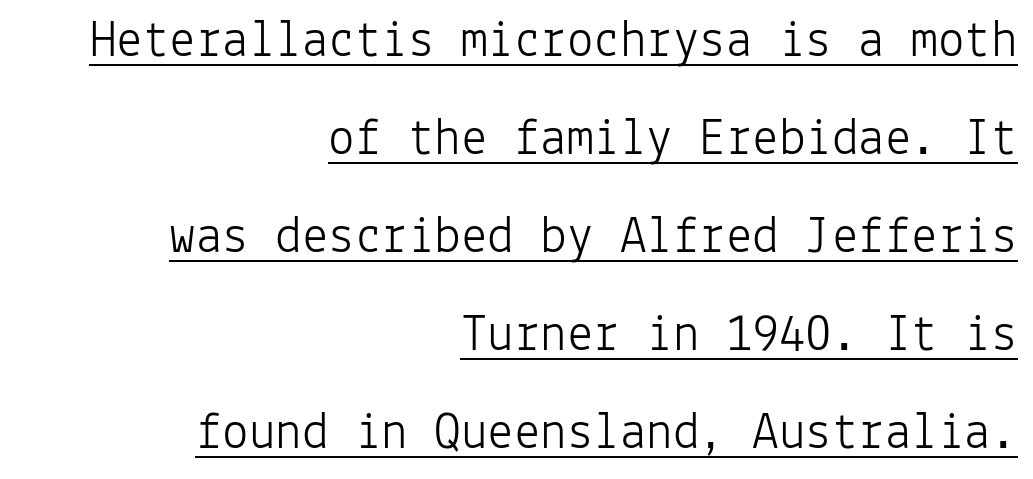
Style check: upright. The passage is arranged like a letterhead date or caption credit — flush right. Tracking value appears to be zero — textbook default spacing. Fixed-width glyphs throughout — classic coding-font behaviour. Does a line run under the words? Yes, clearly.
